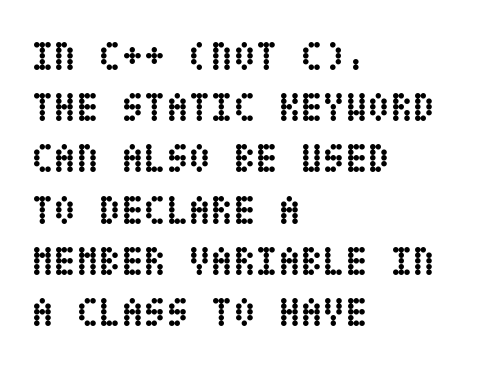
Words float on clear page, feet unadorned. Each new line begins a customary step beneath the previous one. Pretty heavy lettering here — definitely bold. Characters remain perfectly vertical along every line.
